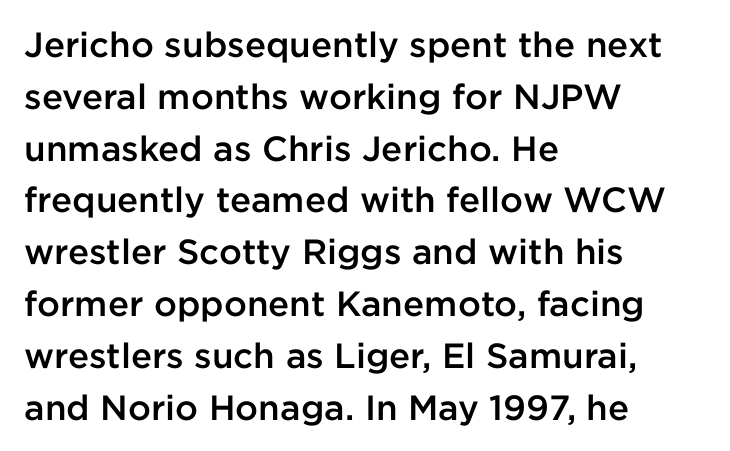
{"serif": "no", "italic": "no", "bold": "semi", "weight": "semibold", "width": "normal", "stroke_contrast": "low", "x_height": "medium", "monospaced": "no", "underline": "no", "align": "left", "line_spacing": "normal", "line_spacing_ratio": 1.48, "letter_spacing": "normal", "letter_spacing_em": 0.0, "glyph_px": 35}
